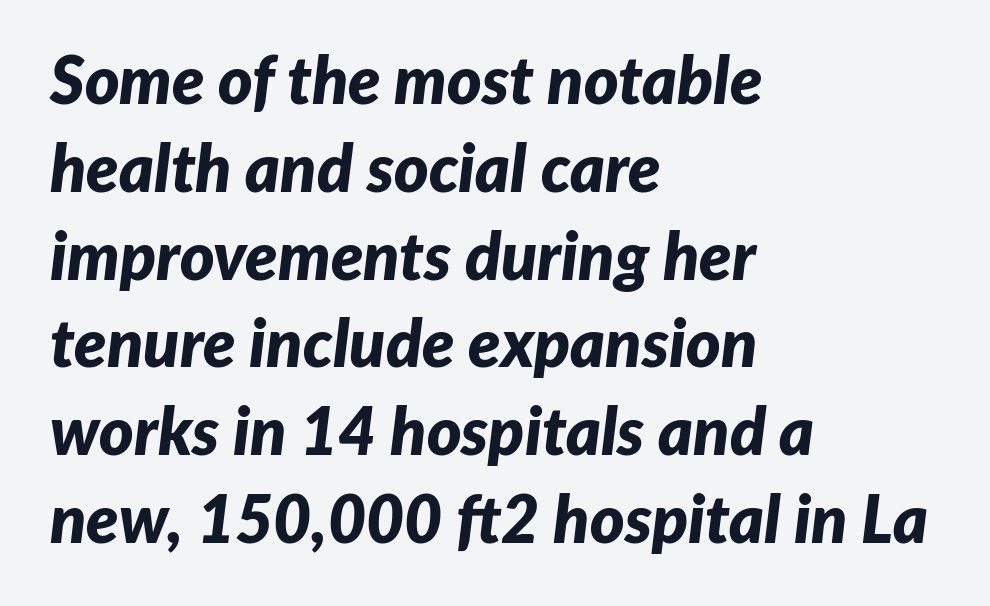
The image shows 66 px bold type, italic (leaning right); set left-aligned, normal line spacing (1.33x), normal letter spacing, not underlined; low stroke contrast and a medium x-height.
